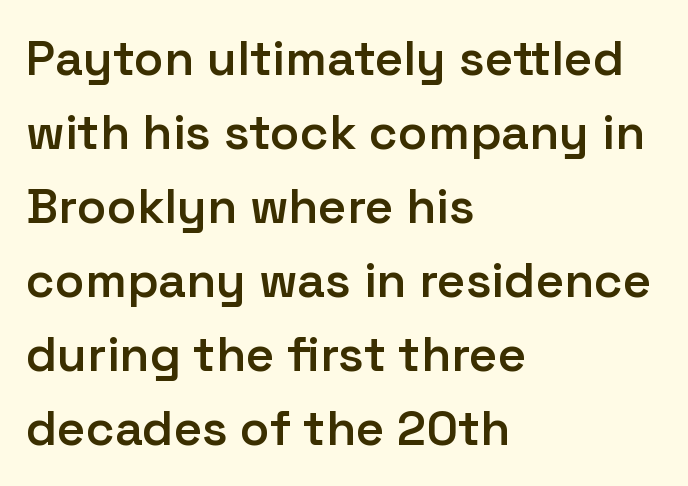
{"serif": "no", "italic": "no", "bold": "semi", "weight": "semibold", "width": "normal", "stroke_contrast": "low", "x_height": "medium", "monospaced": "no", "underline": "no", "align": "left", "line_spacing": "normal", "line_spacing_ratio": 1.51, "letter_spacing": "normal", "letter_spacing_em": 0.0, "glyph_px": 49}
